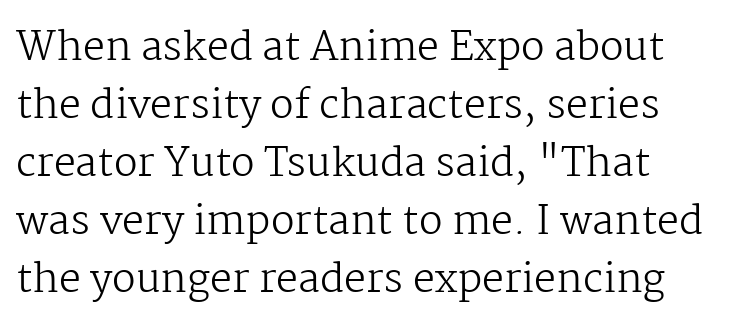
The image shows 39 px regular-weight serif type, upright; set left-aligned, normal line spacing (1.49x), normal letter spacing, not underlined; medium stroke contrast and a medium x-height.
